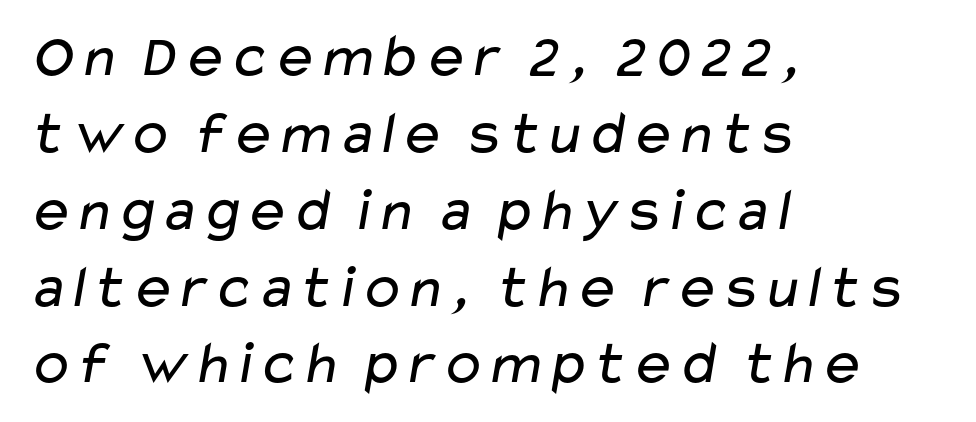
The image shows 61 px regular-weight, wide sans-serif type; set left-aligned, normal line spacing (1.26x), normal letter spacing, not underlined; low stroke contrast and a medium x-height.
